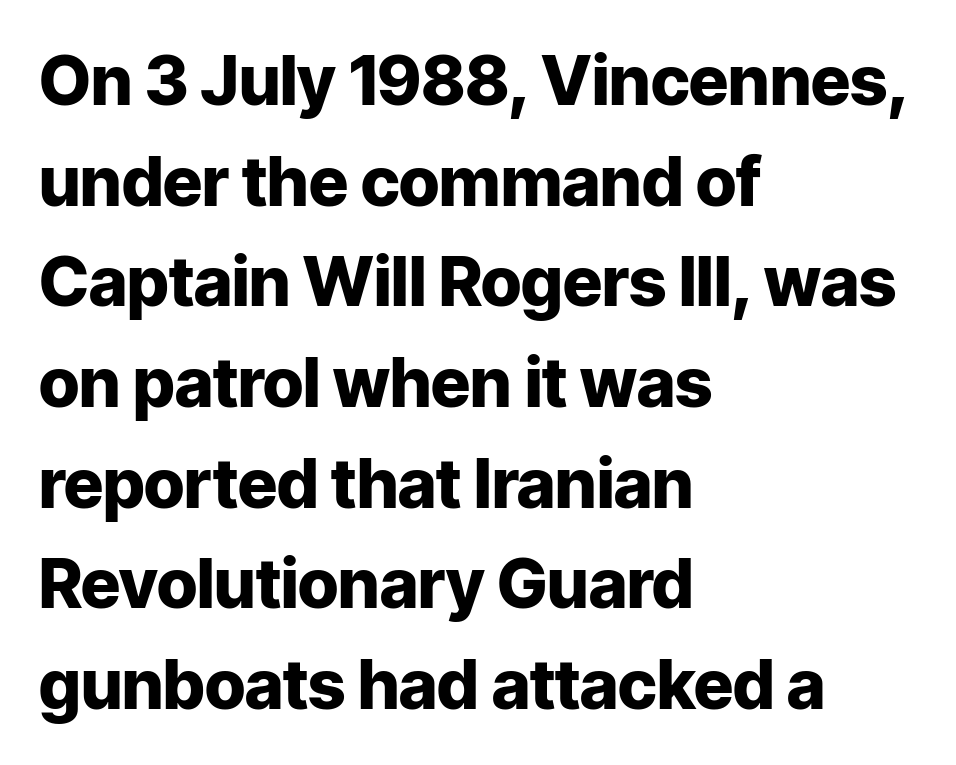
{"serif": "no", "italic": "no", "bold": "yes", "weight": "heavy", "width": "normal", "stroke_contrast": "low", "x_height": "medium", "monospaced": "no", "underline": "no", "align": "left", "line_spacing": "normal", "line_spacing_ratio": 1.48, "letter_spacing": "normal", "letter_spacing_em": 0.0, "glyph_px": 68}
